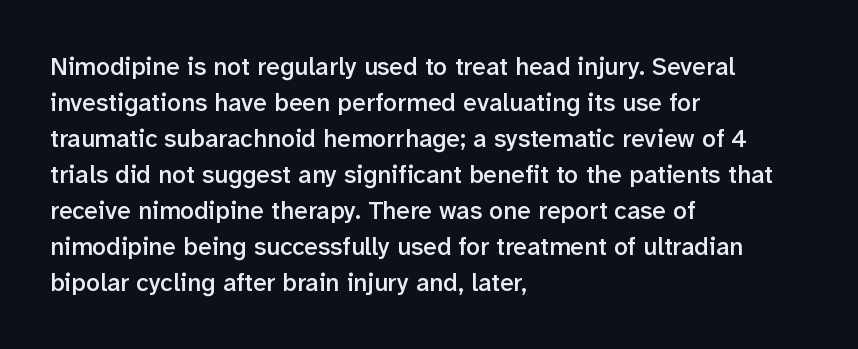
{"italic": "no", "bold": "semi", "underline": "no", "align": "left", "line_spacing": "normal", "line_spacing_ratio": 1.44, "letter_spacing": "normal", "letter_spacing_em": 0.0, "glyph_px": 25}
